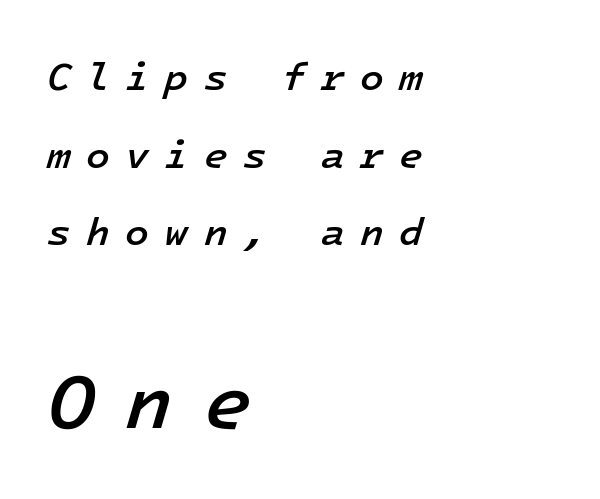
Q: Is the text bold? A: Semi-bold.
Q: Is the text italic (slanted)? A: Yes, it leans right by about 16 degrees.
Q: Is the text underlined? A: No.
Q: How is the paragraph aligned? A: Left-aligned.
Q: Is the spacing between letters normal or unusually wide? A: Unusually wide.
Q: Is the spacing between lines tight, normal or loose? A: Loose.
Q: Which block of text is set in a larger size, the first (top) or the second (bottom)? A: The second (bottom) one.
Q: Width (condensed, normal, or wide)? A: Normal.
Q: Stroke contrast? A: Low.
Q: x-height? A: Medium.
Q: Monospaced? A: Yes.
